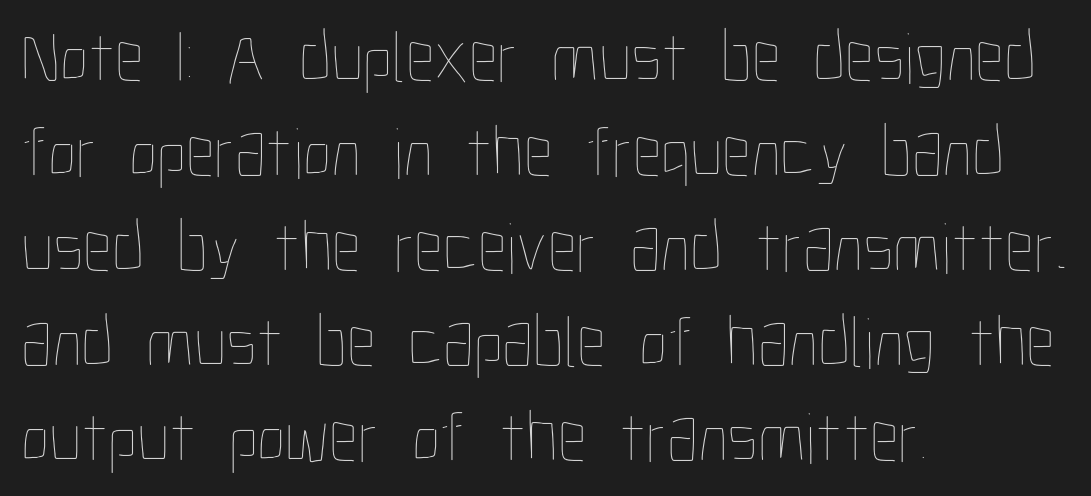
The typeface has the unassuming heft of standard copy or less. The lettering stays uniformly vertical, giving the passage a roman look. Between one letter and the next there's only the usual sliver of space. Words float on clear page, feet unadorned. Every row of glyphs begins at an identical x-position on the left.
